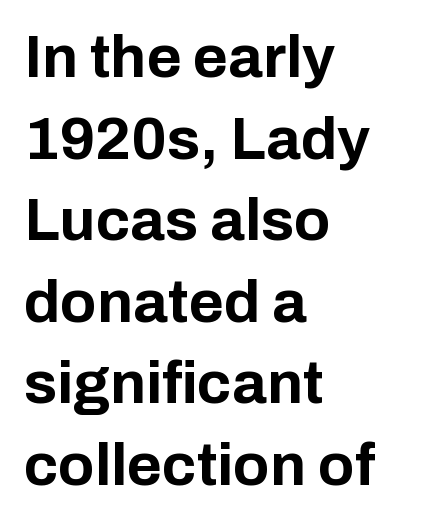
{"serif": "no", "italic": "no", "bold": "yes", "weight": "bold", "width": "normal", "stroke_contrast": "low", "x_height": "medium", "monospaced": "no", "underline": "no", "align": "left", "line_spacing": "normal", "line_spacing_ratio": 1.36, "letter_spacing": "normal", "letter_spacing_em": 0.0, "glyph_px": 60}
